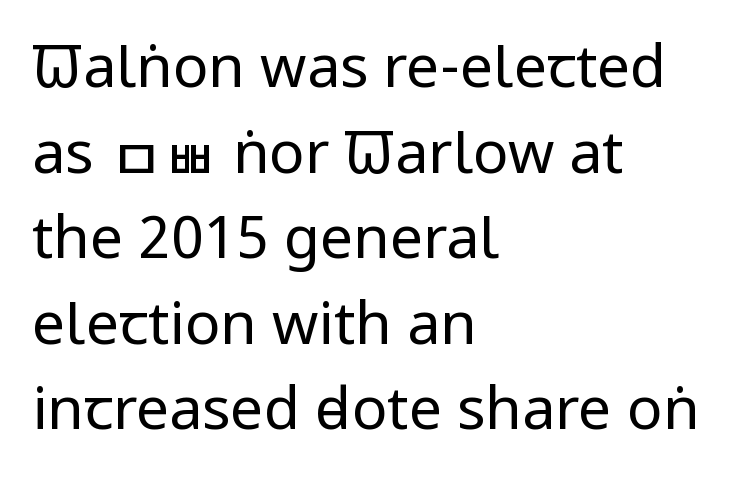
{"serif": "no", "italic": "no", "bold": "no", "weight": "regular", "width": "condensed", "stroke_contrast": "low", "x_height": "large", "monospaced": "no", "underline": "no", "align": "left", "line_spacing": "normal", "line_spacing_ratio": 1.45, "letter_spacing": "normal", "letter_spacing_em": 0.0, "glyph_px": 59}
